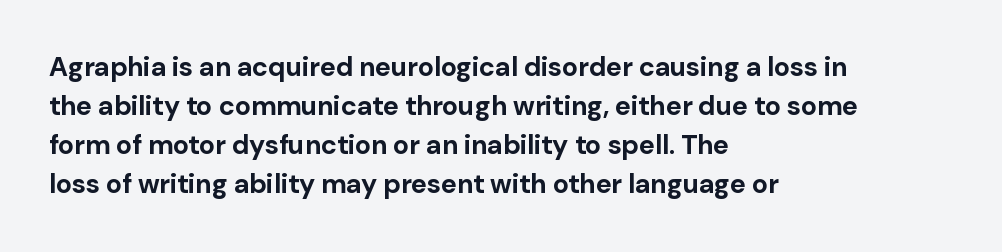
The typography opts for an upright posture over an oblique one. The face used here has the dense, thick strokes of a bold. Words float on clear page, feet unadorned. The typesetter chose a ragged-right arrangement here.
